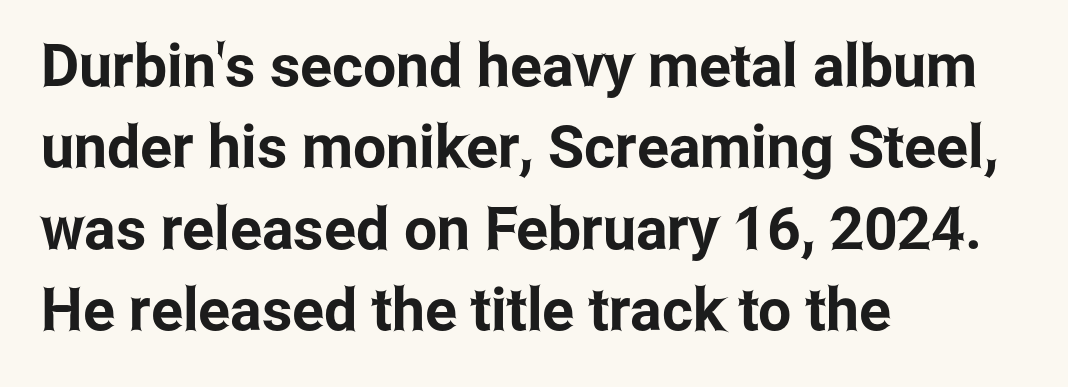
The image shows 59 px condensed sans-serif type, upright; set left-aligned, normal line spacing (1.38x), normal letter spacing, not underlined; low stroke contrast and a medium x-height.
